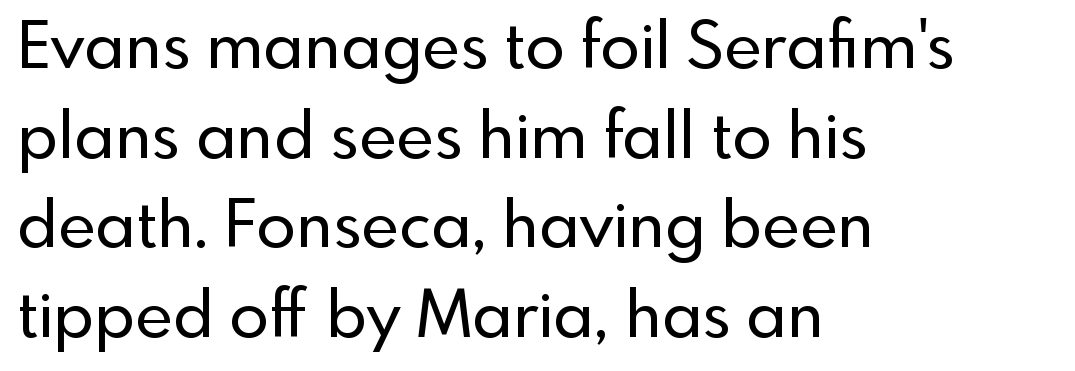
Spacing between characters is what you'd get straight out of the box. The specimen omits any rule beneath the text block's lines. Ascenders rise straight up at ninety degrees. The face used here is proportionally spaced, like ordinary book or web type. Typographically, this falls in the sans-serif category.
